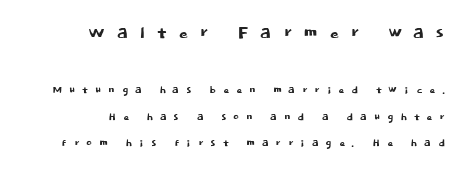
{"italic": "no", "underline": "no", "align": "right", "line_spacing": "loose", "line_spacing_ratio": 1.9, "letter_spacing": "wide", "letter_spacing_em": 0.48, "larger_block": "first", "size_ratio": 1.64, "glyph_px": 23}
